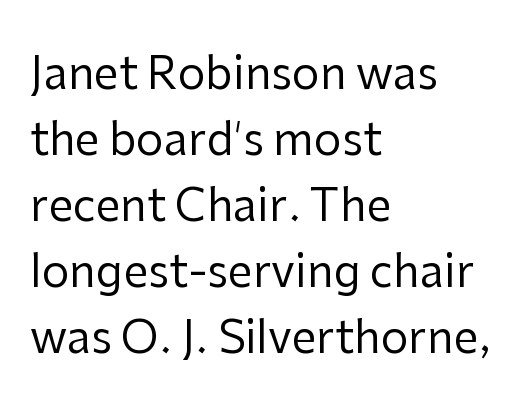
Q: Is the text bold? A: No.
Q: Is the text italic (slanted)? A: No, it is upright.
Q: Is the typeface a serif or a sans-serif typeface? A: Sans-serif.
Q: Is the text underlined? A: No.
Q: How is the paragraph aligned? A: Left-aligned.
Q: Is the spacing between letters normal or unusually wide? A: Normal.
Q: Is the spacing between lines tight, normal or loose? A: Normal.
Q: Width (condensed, normal, or wide)? A: Normal.
Q: Stroke contrast? A: Low.
Q: x-height? A: Medium.
Q: Monospaced? A: No.
